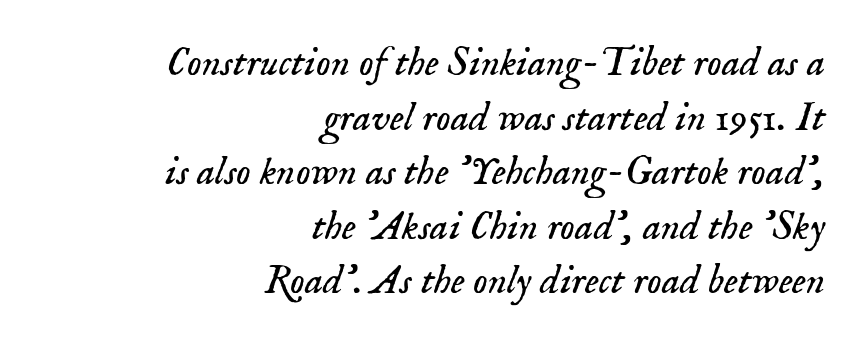
Q: Is the text bold? A: No.
Q: Is the text italic (slanted)? A: Yes, it leans right by about 18 degrees.
Q: Is the typeface a serif or a sans-serif typeface? A: Serif.
Q: Is the text underlined? A: No.
Q: How is the paragraph aligned? A: Right-aligned.
Q: Is the spacing between letters normal or unusually wide? A: Normal.
Q: Is the spacing between lines tight, normal or loose? A: Normal.
Q: Width (condensed, normal, or wide)? A: Normal.
Q: Stroke contrast? A: Low.
Q: x-height? A: Small.
Q: Monospaced? A: No.
